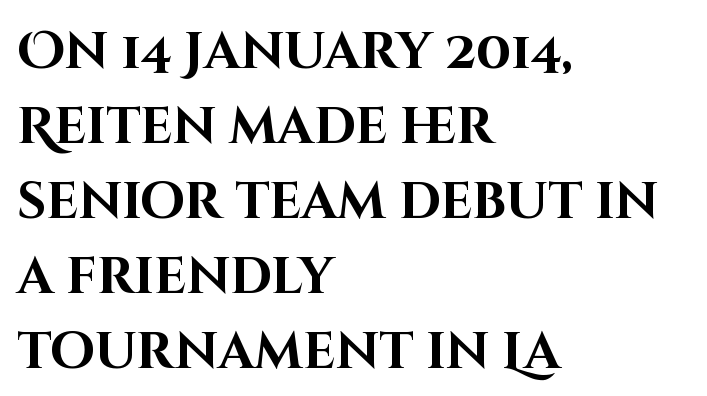
The image shows 51 px bold sans-serif type, upright; set left-aligned, normal line spacing (1.47x), normal letter spacing, not underlined; high stroke contrast and a large x-height.
